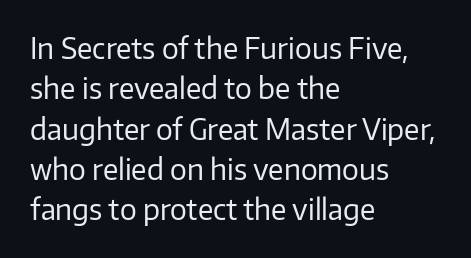
{"serif": "no", "italic": "no", "bold": "no", "weight": "regular", "width": "normal", "stroke_contrast": "low", "x_height": "medium", "monospaced": "no", "underline": "no", "align": "left", "line_spacing": "normal", "line_spacing_ratio": 1.44, "letter_spacing": "normal", "letter_spacing_em": 0.0, "glyph_px": 28}
